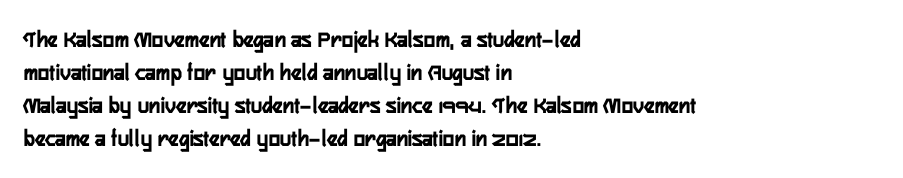
The image shows 24 px bold type, upright; set left-aligned, normal line spacing (1.37x), normal letter spacing, not underlined.
